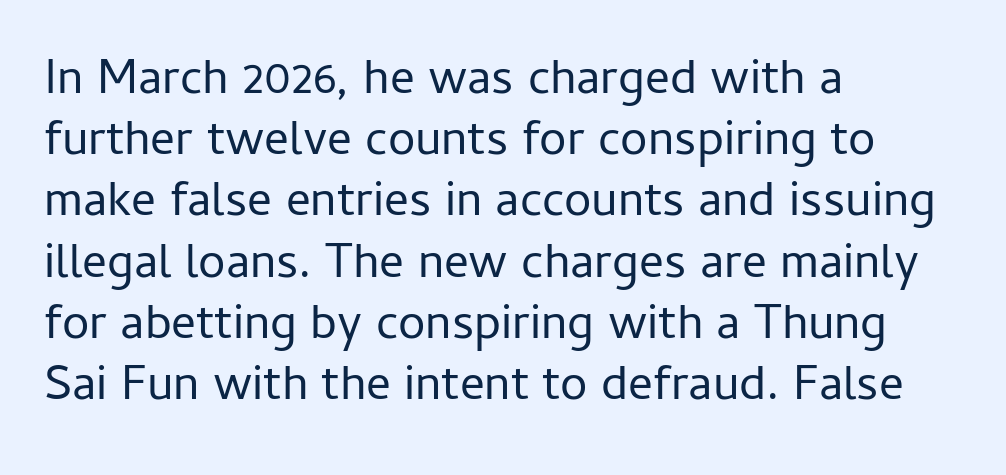
Q: Is the text bold? A: No.
Q: Is the text italic (slanted)? A: No, it is upright.
Q: Is the typeface a serif or a sans-serif typeface? A: Sans-serif.
Q: Is the text underlined? A: No.
Q: How is the paragraph aligned? A: Left-aligned.
Q: Is the spacing between letters normal or unusually wide? A: Normal.
Q: Is the spacing between lines tight, normal or loose? A: Normal.
Q: Width (condensed, normal, or wide)? A: Normal.
Q: Stroke contrast? A: Low.
Q: x-height? A: Medium.
Q: Monospaced? A: No.
